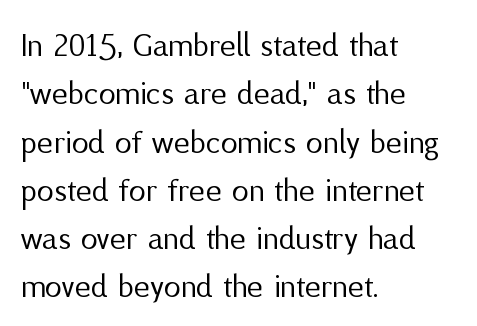
{"serif": "no", "italic": "no", "bold": "no", "weight": "regular", "width": "normal", "stroke_contrast": "medium", "x_height": "medium", "monospaced": "no", "underline": "no", "align": "left", "line_spacing": "normal", "line_spacing_ratio": 1.42, "letter_spacing": "normal", "letter_spacing_em": 0.0, "glyph_px": 34}
